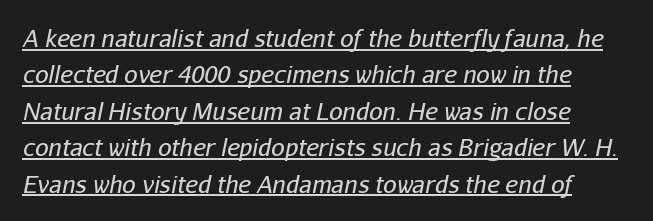
The image shows 24 px text type, italic (leaning right); set left-aligned, normal line spacing (1.52x), normal letter spacing, underlined.
